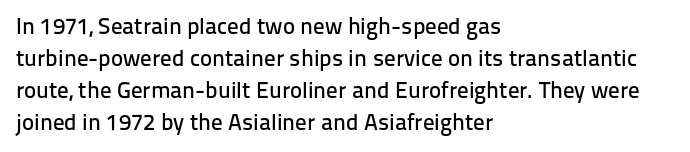
These lines are set flush left with a ragged right edge. Nope, not italic — everything's standing straight. Observe the ordinary spacing: letters are neighbours, not strangers. Vertically, the passage feels balanced, rows spaced as you'd expect. Has an underline been added? It has not.
